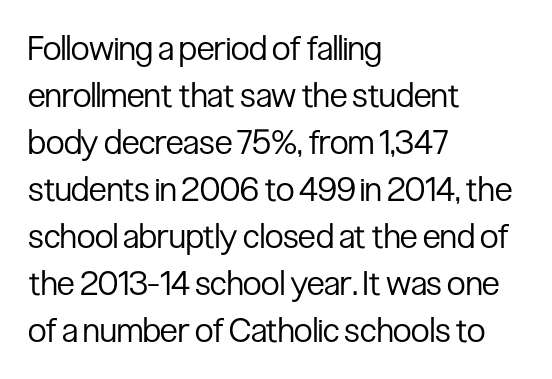
This block has exactly the height ordinary leading produces. The strokes carry an ordinary text weight at most. Each row of text sits above clean, open space. This sample has the flowing, uneven cadence of proportional lettering. When letters stand straight like this, we call the style roman or upright.
